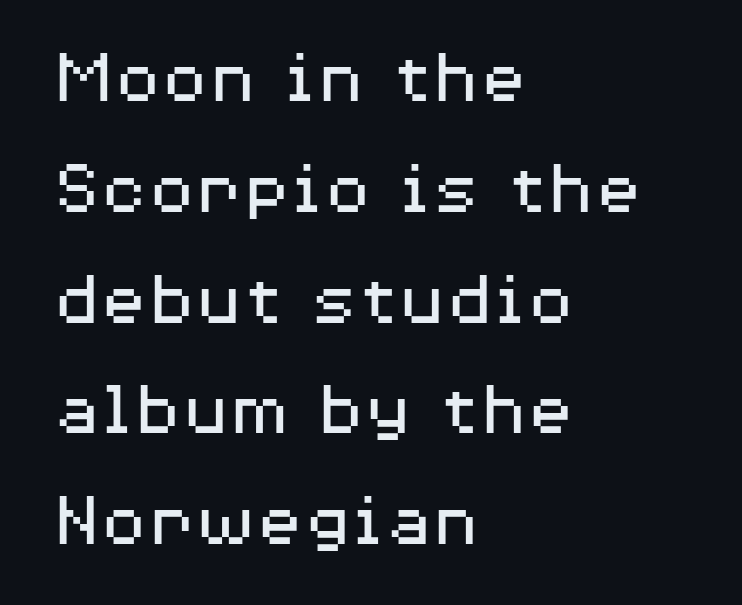
The image shows 78 px regular-weight, wide sans-serif type, upright; set left-aligned, normal line spacing (1.42x), normal letter spacing, not underlined; medium stroke contrast and a medium x-height.
